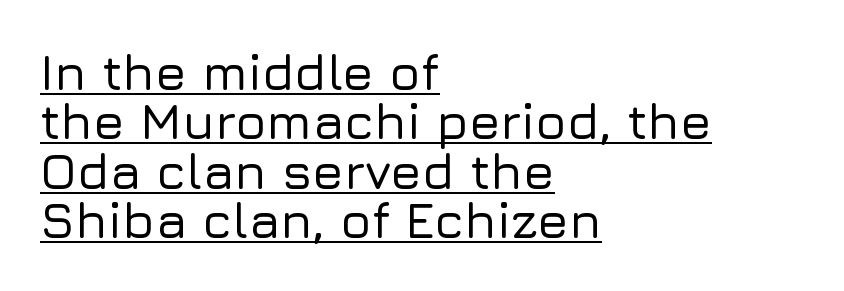
{"serif": "no", "italic": "no", "width": "normal", "stroke_contrast": "low", "x_height": "medium", "monospaced": "no", "underline": "yes", "align": "left", "line_spacing": "tight", "line_spacing_ratio": 0.97, "letter_spacing": "normal", "letter_spacing_em": 0.0, "glyph_px": 51}
